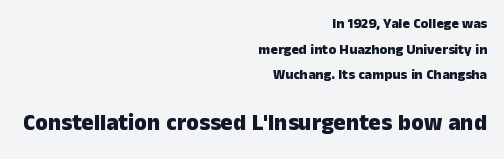
The image shows 23 px bold type, upright; set right-aligned, line spacing 1.83x, normal letter spacing, not underlined; the second (bottom) block is 1.64x larger.
